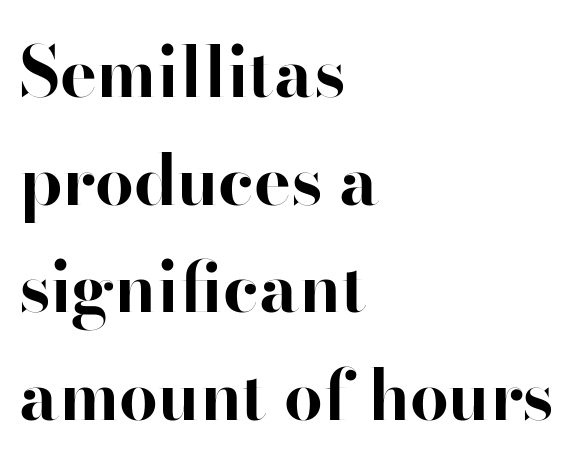
Q: Is the text bold? A: Yes.
Q: Is the text italic (slanted)? A: No, it is upright.
Q: Is the typeface a serif or a sans-serif typeface? A: Sans-serif.
Q: Is the text underlined? A: No.
Q: How is the paragraph aligned? A: Left-aligned.
Q: Is the spacing between letters normal or unusually wide? A: Normal.
Q: Is the spacing between lines tight, normal or loose? A: Normal.
Q: Width (condensed, normal, or wide)? A: Normal.
Q: Stroke contrast? A: High.
Q: x-height? A: Small.
Q: Monospaced? A: No.
